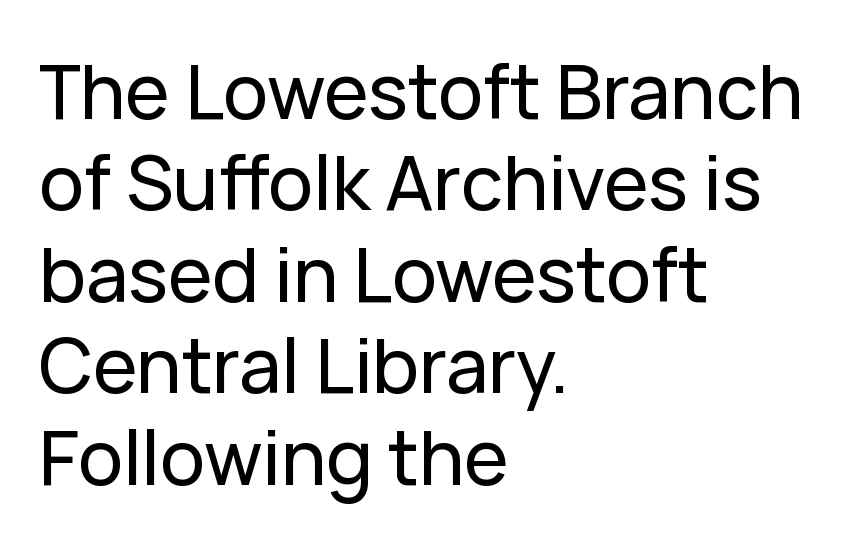
In terms of letterform style, serifs are entirely absent. Here the designer chose a conventional face with non-uniform glyph widths. Any mark beneath the type? The region is blank. It's the straight-up-and-down kind of type. Left-aligned paragraph, ragged on the right. The letterforms sit shoulder to shoulder at normal distance.
